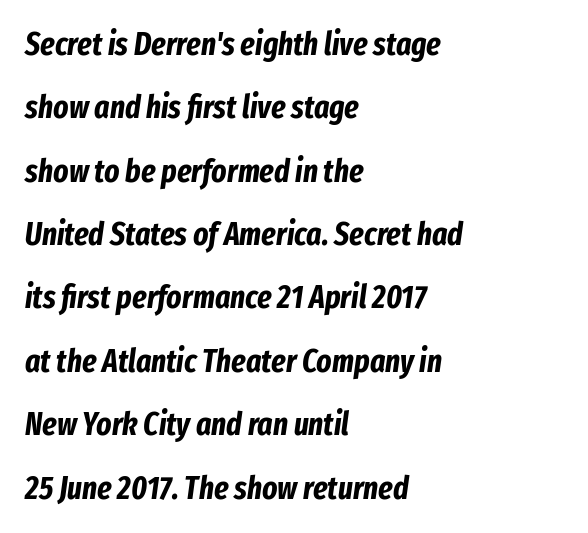
{"italic": "yes", "lean": "right", "slant_degrees": 8, "bold": "yes", "weight": "bold", "width": "condensed", "stroke_contrast": "low", "x_height": "medium", "monospaced": "no", "underline": "no", "align": "left", "line_spacing": "loose", "line_spacing_ratio": 1.98, "letter_spacing": "normal", "letter_spacing_em": 0.0, "glyph_px": 32}
